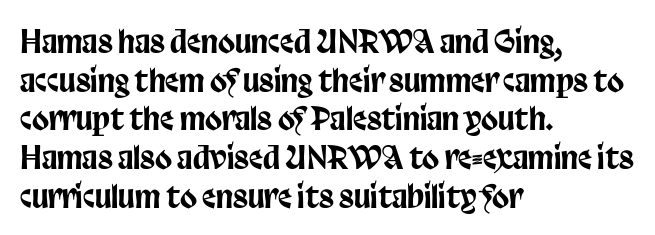
This is sans-serif lettering, the kind often seen on screens and signage. Normally led — the rows are evenly, conventionally spaced. Each letter keeps its own natural width here, so spacing adapts to shape. The rendering anchors every line to the left-hand side.
